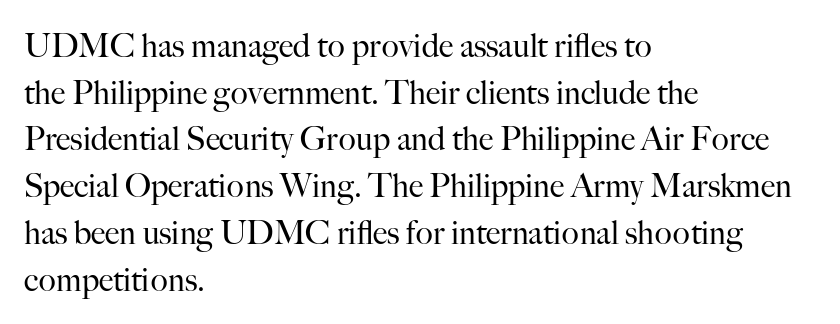
{"serif": "yes", "italic": "no", "bold": "no", "weight": "regular", "width": "normal", "stroke_contrast": "high", "x_height": "small", "monospaced": "no", "underline": "no", "align": "left", "line_spacing": "normal", "line_spacing_ratio": 1.46, "letter_spacing": "normal", "letter_spacing_em": 0.0, "glyph_px": 32}
